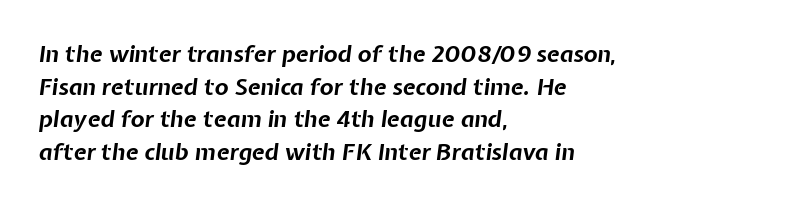
{"italic": "yes", "lean": "right", "slant_degrees": 7, "bold": "yes", "underline": "no", "align": "left", "line_spacing": "normal", "line_spacing_ratio": 1.42, "letter_spacing": "normal", "letter_spacing_em": 0.0, "glyph_px": 23}
